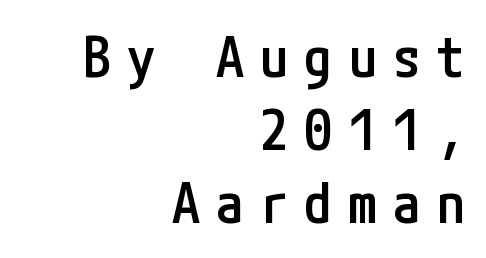
Q: Is the text bold? A: Semi-bold.
Q: Is the text italic (slanted)? A: No, it is upright.
Q: Is the typeface a serif or a sans-serif typeface? A: Sans-serif.
Q: Is the text underlined? A: No.
Q: How is the paragraph aligned? A: Right-aligned.
Q: Is the spacing between letters normal or unusually wide? A: Unusually wide.
Q: Is the spacing between lines tight, normal or loose? A: Normal.
Q: Width (condensed, normal, or wide)? A: Condensed.
Q: Stroke contrast? A: Low.
Q: x-height? A: Medium.
